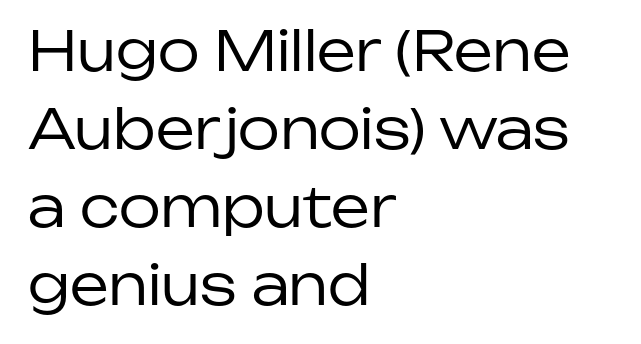
Q: Is the text bold? A: No.
Q: Is the text italic (slanted)? A: No, it is upright.
Q: Is the typeface a serif or a sans-serif typeface? A: Sans-serif.
Q: Is the text underlined? A: No.
Q: How is the paragraph aligned? A: Left-aligned.
Q: Is the spacing between letters normal or unusually wide? A: Normal.
Q: Is the spacing between lines tight, normal or loose? A: Normal.
Q: Width (condensed, normal, or wide)? A: Normal.
Q: Stroke contrast? A: Low.
Q: x-height? A: Medium.
Q: Monospaced? A: No.
